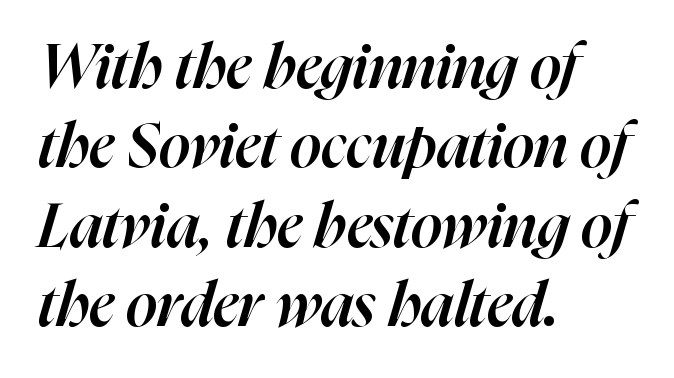
Varying glyph widths throughout — classic text-font behaviour. The font is running at a semibold setting, under full bold. The lines sit at an ordinary, default distance from one another. It's the slanting kind of type.
